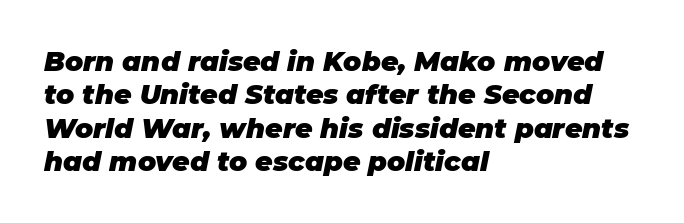
{"italic": "yes", "lean": "right", "slant_degrees": 11, "bold": "yes", "underline": "no", "align": "left", "line_spacing_ratio": 1.24, "letter_spacing": "normal", "letter_spacing_em": 0.0, "glyph_px": 27}
